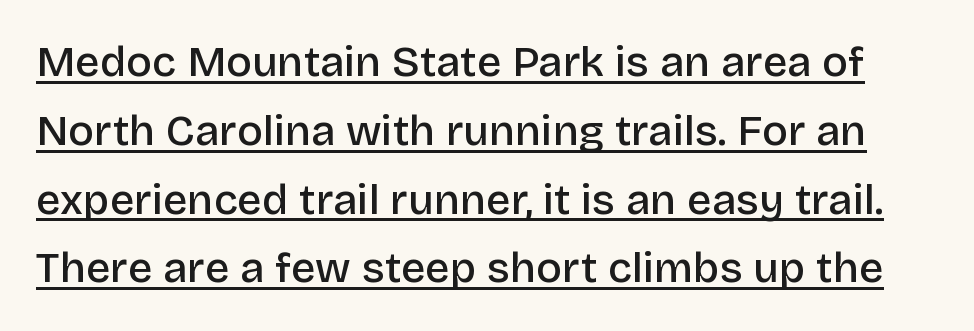
The image shows 43 px semibold sans-serif type, upright; set normal line spacing (1.6x), normal letter spacing, underlined; low stroke contrast and a large x-height.
